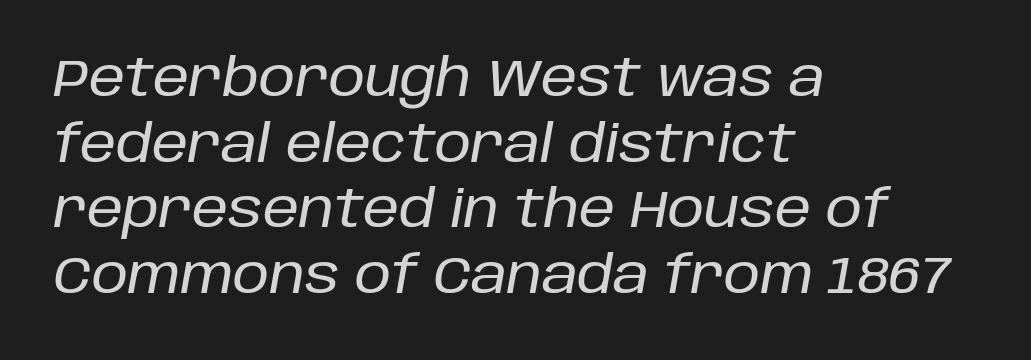
Each new line begins a customary step beneath the previous one. Note the varied advance widths — an 'i' is clearly narrower than an 'm'. Look at the tracking — it's just the regular setting, nothing added. Caption: multi-line text, flush left, ragged right. This is oblique type, the kind used for emphasis or titles. No word sits above an underline.
